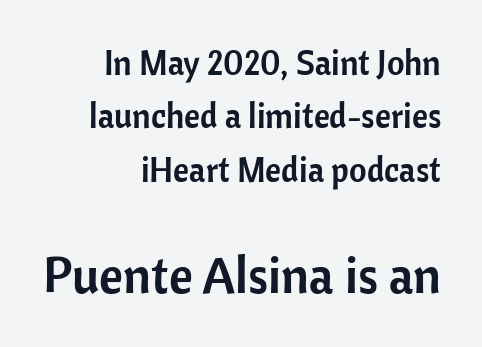
Check where the strokes stop: nothing finishes them off — pure sans. Note the varied advance widths — an 'i' is clearly narrower than an 'm'. Line ends are locked; line starts wander. Honestly, the row spacing looks completely unremarkable. Observe the ordinary spacing: letters are neighbours, not strangers. The letters in the lower block stand taller than those in the block above.
